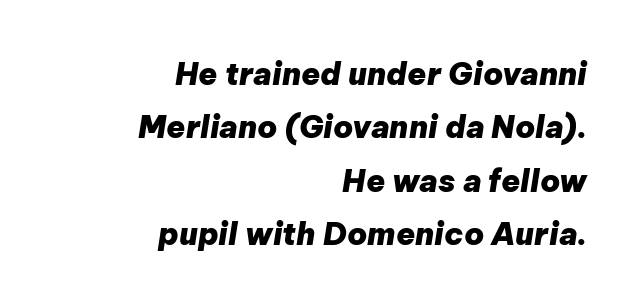
Notice how the passage keeps a crisp vertical edge on the right only. Look at the stroke-to-counter ratio: heavy, a bold. Here the designer chose a conventional face with non-uniform glyph widths. Letter spacing: default. Is the type slanted? Yes — the strokes lean at a clear angle. A clean baseline with only descenders dipping below it.
